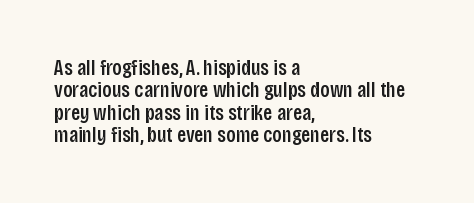
The image shows 22 px text type, upright; set left-aligned, tight line spacing (1.02x), normal letter spacing, not underlined.
